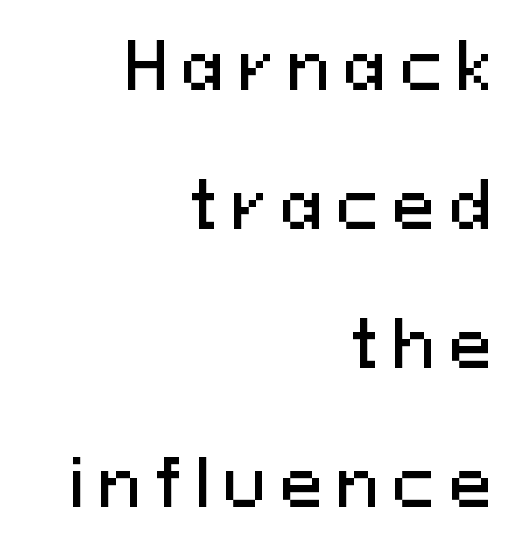
The image shows 65 px sans-serif type, upright; set right-aligned, loose line spacing (2.14x), unusually wide letter spacing (+0.2 em), not underlined; medium stroke contrast and a medium x-height.
